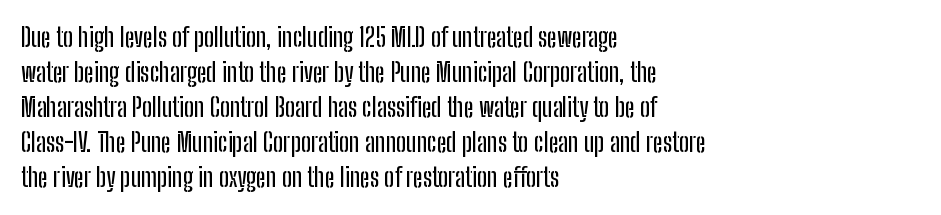
The image shows 26 px text type, upright; set left-aligned, normal line spacing (1.35x), normal letter spacing, not underlined.
